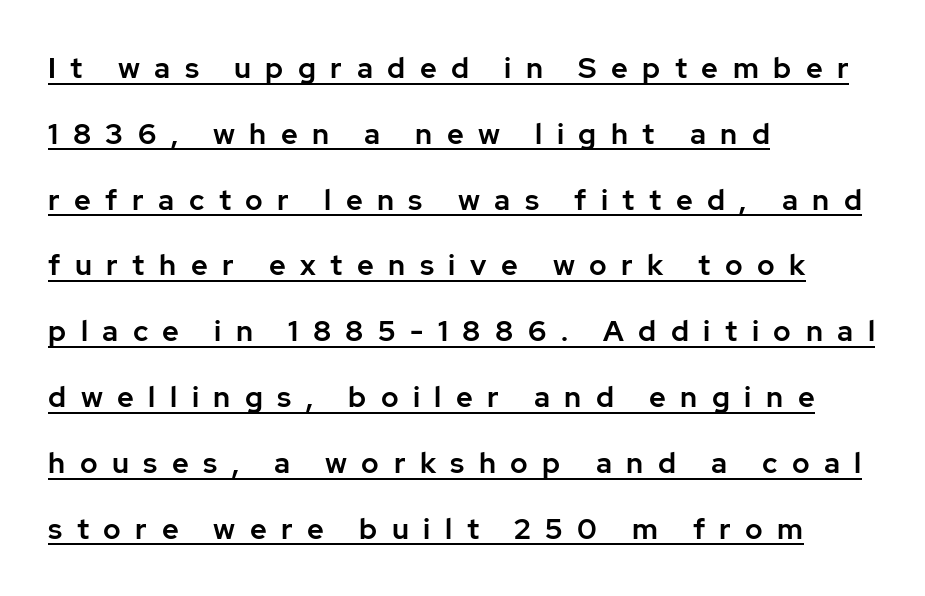
If you drew a line through each stem, it would be perfectly vertical. Rows of type keep a wide berth in the vertical direction. Each line of the rendering has a horizontal stroke beneath the glyphs. Observe the wide spacing: letters keep a clear distance from each other.
